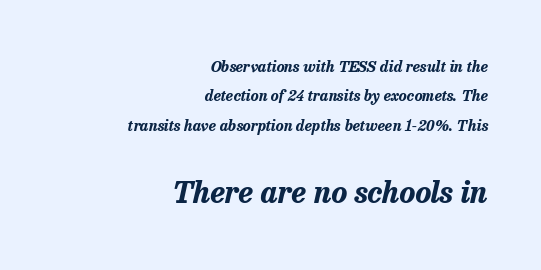
Q: Is the text bold? A: Yes.
Q: Is the text italic (slanted)? A: Yes, it leans right by about 13 degrees.
Q: Is the text underlined? A: No.
Q: How is the paragraph aligned? A: Right-aligned.
Q: Is the spacing between letters normal or unusually wide? A: Normal.
Q: Is the spacing between lines tight, normal or loose? A: Loose.
Q: Which block of text is set in a larger size, the first (top) or the second (bottom)? A: The second (bottom) one.
Q: Width (condensed, normal, or wide)? A: Normal.
Q: Stroke contrast? A: Low.
Q: x-height? A: Medium.
Q: Monospaced? A: No.
